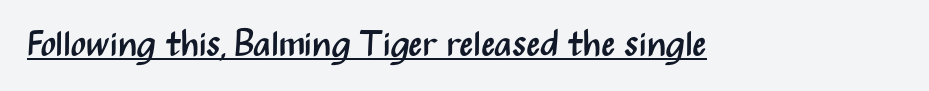
Q: Is the text bold? A: No.
Q: Is the text italic (slanted)? A: No, it is upright.
Q: Is the typeface a serif or a sans-serif typeface? A: Sans-serif.
Q: Is the text underlined? A: Yes.
Q: Is the spacing between letters normal or unusually wide? A: Normal.
Q: Width (condensed, normal, or wide)? A: Condensed.
Q: Stroke contrast? A: Medium.
Q: x-height? A: Medium.
Q: Monospaced? A: No.
